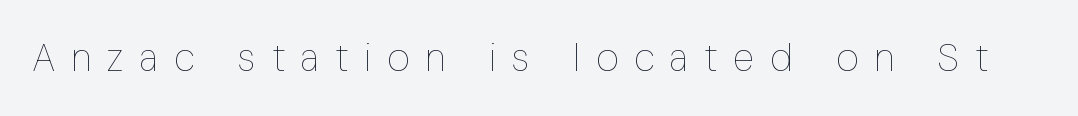
The lettering stays uniformly vertical, giving the passage a roman look. Stroke thickness stays within the range of a standard reading face or lighter. Underline: absent. Glyph-to-glyph distance is far greater than everyday printed text. Note the varied advance widths — an 'i' is clearly narrower than an 'm'.
